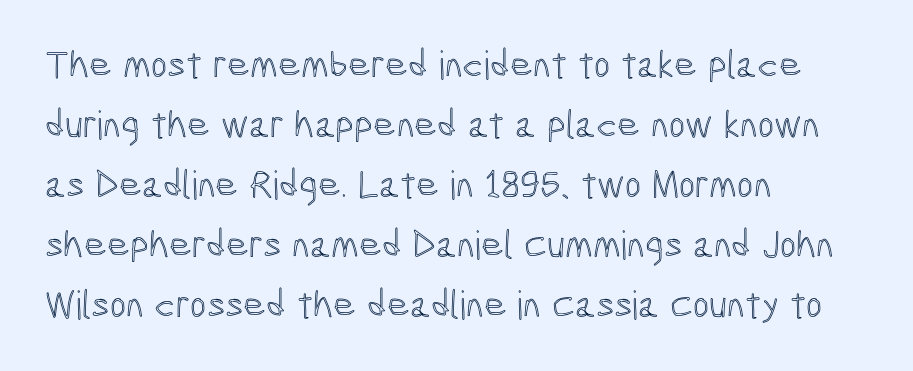
No extra tracking has been applied to these lines. All the whitespace from short lines collects on the right. Descenders are the only things crossing below the line. The axis of the letterforms is exactly vertical.
